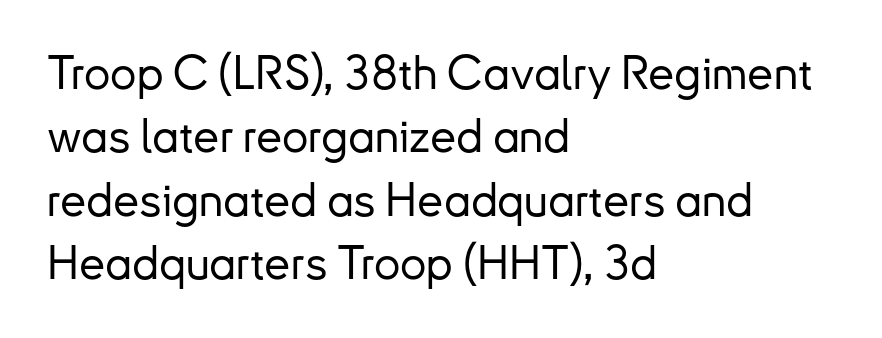
{"serif": "no", "italic": "no", "width": "normal", "stroke_contrast": "low", "x_height": "small", "monospaced": "no", "underline": "no", "align": "left", "line_spacing": "normal", "line_spacing_ratio": 1.35, "letter_spacing": "normal", "letter_spacing_em": 0.0, "glyph_px": 47}
